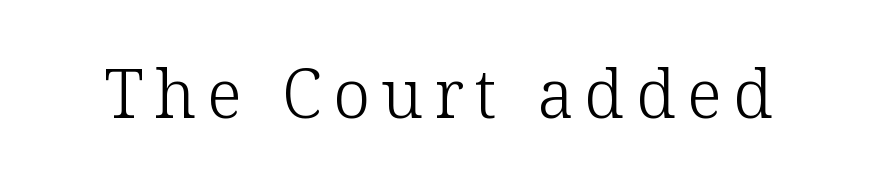
The image shows 67 px light serif type, upright; set not underlined; low stroke contrast and a medium x-height.
